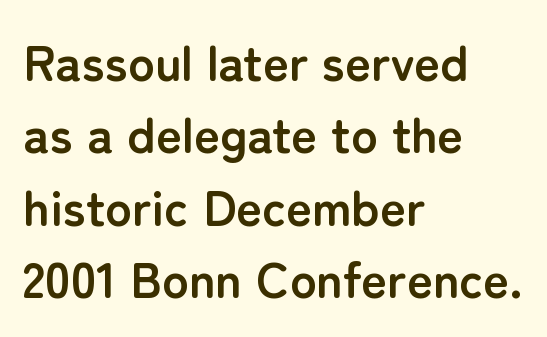
Here the glyphs are tracked normally, forming tight word shapes. The typesetting leans heavy: a genuine bold. Looks like regular typesetting: each glyph gets only the width it needs. A bare baseline throughout the passage. I'd call this a sans setting — the letters go barefoot.
